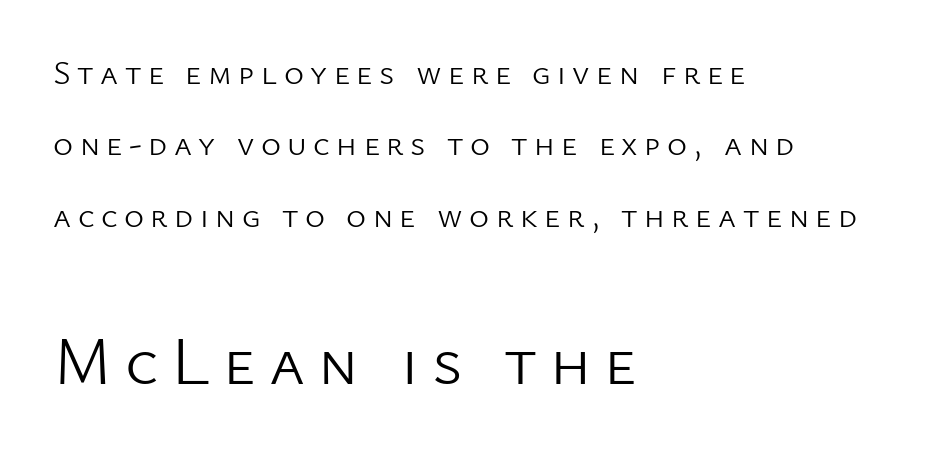
Left-aligned paragraph, ragged on the right. The rendering shows plain stroke endings on the letterforms — a sans-serif design. Is there any slant? The stems are plumb. Note: smaller setting up top, larger setting below. Think of a printed novel: that variable character pitch is what you see here. Each row of text sits above clean, open space.
